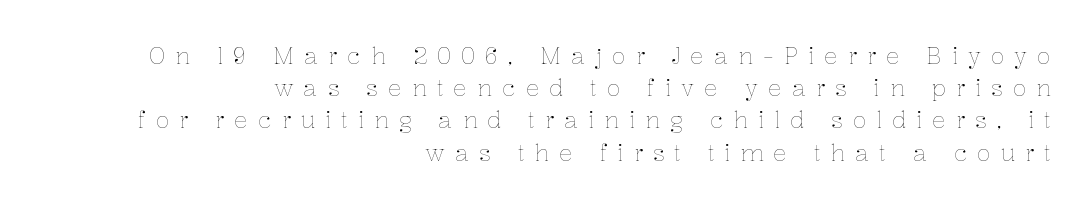
Q: Is the text bold? A: No.
Q: Is the text italic (slanted)? A: No, it is upright.
Q: Is the text underlined? A: No.
Q: How is the paragraph aligned? A: Right-aligned.
Q: Is the spacing between letters normal or unusually wide? A: Unusually wide.
Q: Is the spacing between lines tight, normal or loose? A: Normal.
